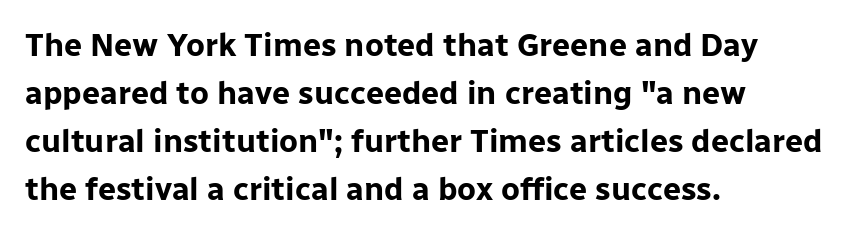
It's the straight-up-and-down kind of type. Tracking value appears to be zero — textbook default spacing. Regarding leading, the lines here are spaced in the standard way. The string is rendered with underlining switched off.
